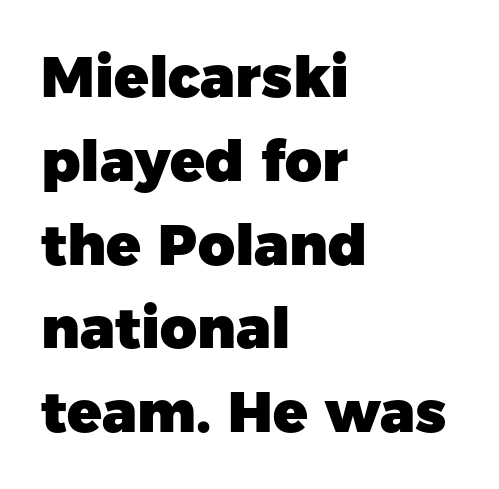
Q: Is the text bold? A: Yes.
Q: Is the text italic (slanted)? A: No, it is upright.
Q: Is the typeface a serif or a sans-serif typeface? A: Sans-serif.
Q: Is the text underlined? A: No.
Q: How is the paragraph aligned? A: Left-aligned.
Q: Is the spacing between letters normal or unusually wide? A: Normal.
Q: Is the spacing between lines tight, normal or loose? A: Normal.
Q: Width (condensed, normal, or wide)? A: Normal.
Q: Stroke contrast? A: Low.
Q: x-height? A: Medium.
Q: Monospaced? A: No.
